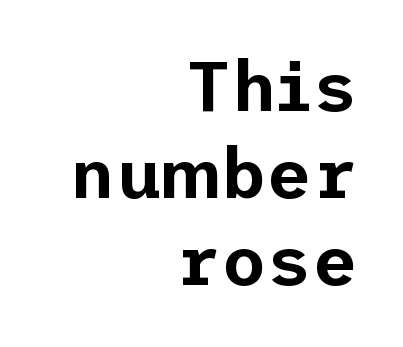
Q: Is the text italic (slanted)? A: No, it is upright.
Q: Is the typeface a serif or a sans-serif typeface? A: Sans-serif.
Q: Is the text underlined? A: No.
Q: How is the paragraph aligned? A: Right-aligned.
Q: Is the spacing between letters normal or unusually wide? A: Normal.
Q: Width (condensed, normal, or wide)? A: Normal.
Q: Stroke contrast? A: Low.
Q: x-height? A: Medium.
